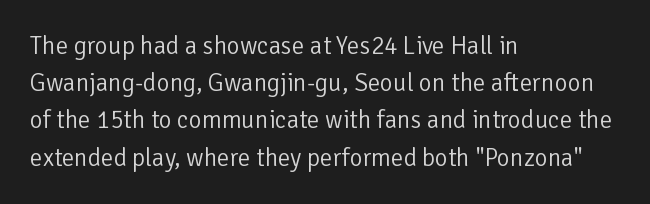
Q: Is the text bold? A: No.
Q: Is the text italic (slanted)? A: No, it is upright.
Q: Is the text underlined? A: No.
Q: How is the paragraph aligned? A: Left-aligned.
Q: Is the spacing between letters normal or unusually wide? A: Normal.
Q: Is the spacing between lines tight, normal or loose? A: Normal.
